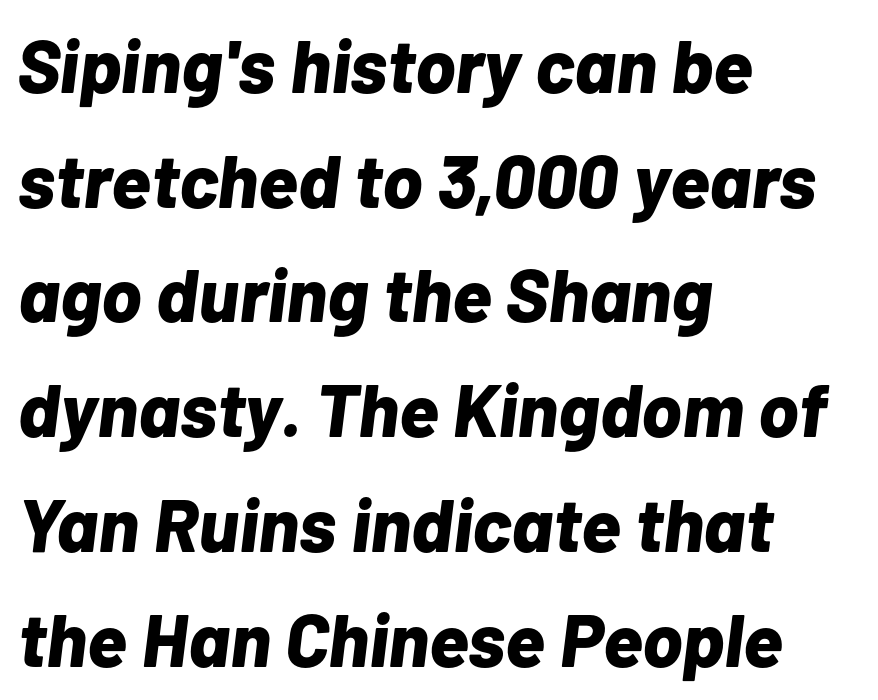
The image shows 75 px bold type, italic (leaning right); set left-aligned, normal line spacing (1.53x), normal letter spacing, not underlined; low stroke contrast and a medium x-height.
